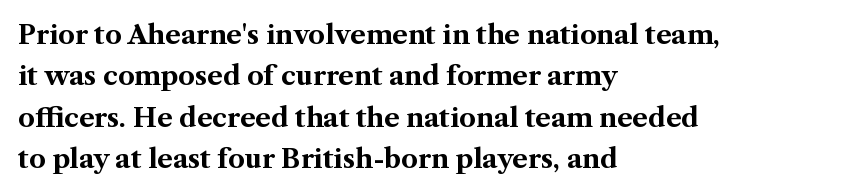
The image shows 26 px bold type, upright; set left-aligned, normal line spacing (1.59x), normal letter spacing, not underlined.
